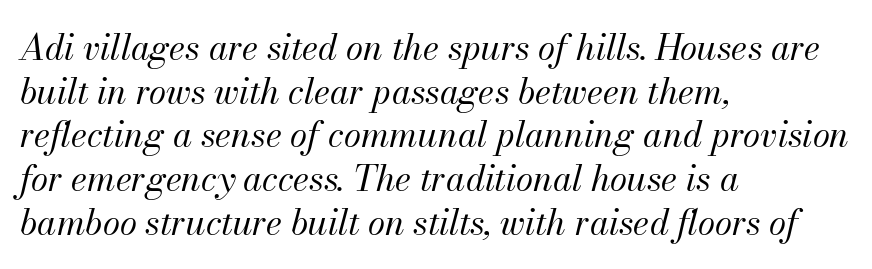
The image shows 35 px regular-weight type, italic (leaning right); set left-aligned, normal line spacing (1.25x), normal letter spacing, not underlined; medium stroke contrast and a small x-height.
